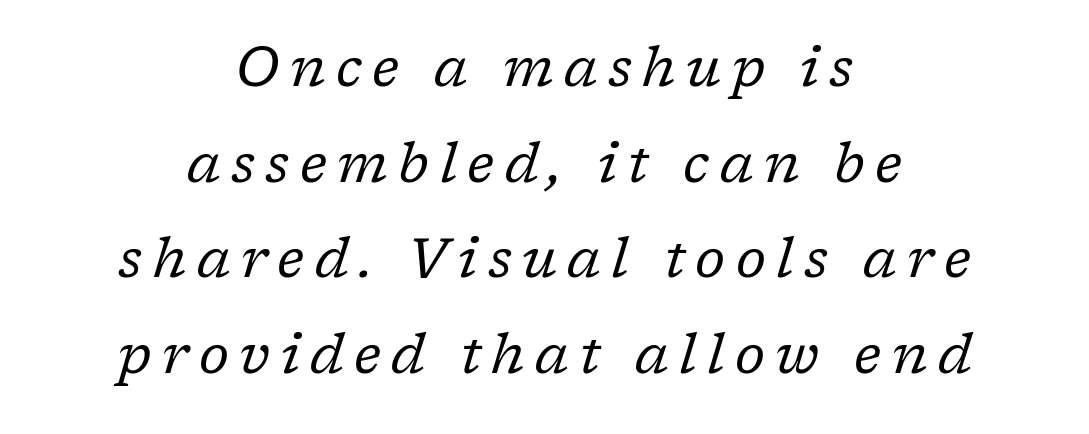
The image shows 55 px regular-weight serif type, italic (leaning right); set centered, line spacing 1.74x, not underlined; low stroke contrast and a medium x-height.
